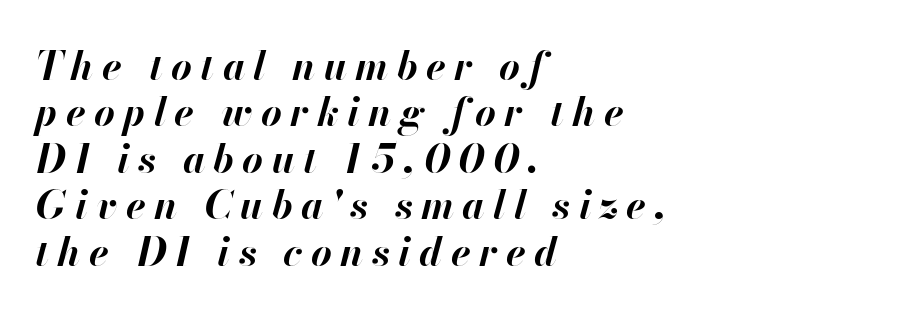
{"italic": "yes", "lean": "right", "slant_degrees": 13, "bold": "yes", "weight": "bold", "width": "normal", "stroke_contrast": "high", "x_height": "small", "monospaced": "no", "underline": "no", "align": "left", "line_spacing_ratio": 1.16, "letter_spacing": "wide", "letter_spacing_em": 0.21, "glyph_px": 40}
